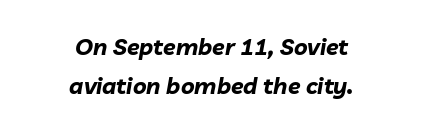
Q: Is the text bold? A: Yes.
Q: Is the text italic (slanted)? A: Yes, it leans right by about 10 degrees.
Q: Is the text underlined? A: No.
Q: How is the paragraph aligned? A: Centered.
Q: Is the spacing between letters normal or unusually wide? A: Normal.
Q: Is the spacing between lines tight, normal or loose? A: Normal.
